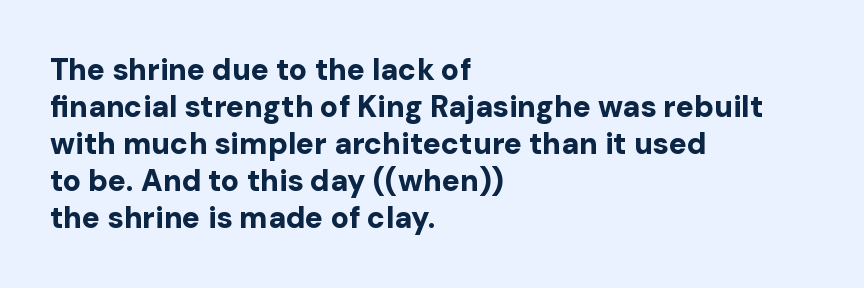
The image shows 30 px bold sans-serif type, upright; set left-aligned, line spacing 1.23x, normal letter spacing, not underlined; low stroke contrast and a medium x-height.
